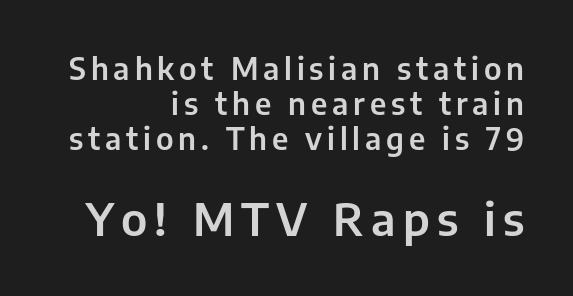
Q: Is the text italic (slanted)? A: No, it is upright.
Q: Is the typeface a serif or a sans-serif typeface? A: Sans-serif.
Q: Is the text underlined? A: No.
Q: How is the paragraph aligned? A: Right-aligned.
Q: Which block of text is set in a larger size, the first (top) or the second (bottom)? A: The second (bottom) one.
Q: Width (condensed, normal, or wide)? A: Normal.
Q: Stroke contrast? A: Low.
Q: x-height? A: Medium.
Q: Monospaced? A: No.
